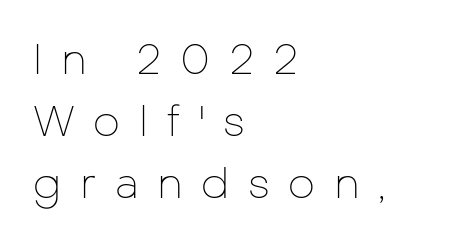
{"serif": "no", "italic": "no", "bold": "no", "weight": "thin", "width": "normal", "stroke_contrast": "low", "x_height": "medium", "monospaced": "no", "underline": "no", "align": "left", "line_spacing": "normal", "line_spacing_ratio": 1.44, "letter_spacing": "wide", "letter_spacing_em": 0.43, "glyph_px": 43}
